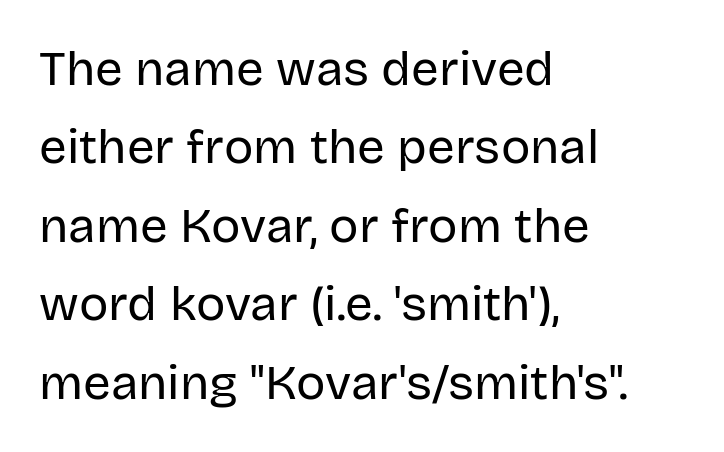
{"serif": "no", "italic": "no", "bold": "no", "weight": "regular", "width": "normal", "stroke_contrast": "low", "x_height": "large", "monospaced": "no", "underline": "no", "align": "left", "line_spacing": "normal", "line_spacing_ratio": 1.6, "letter_spacing": "normal", "letter_spacing_em": 0.0, "glyph_px": 49}
